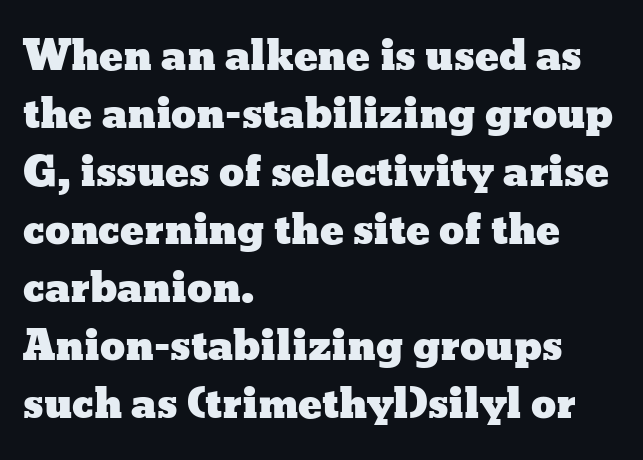
The image shows 40 px wide type, upright; set left-aligned, normal line spacing (1.45x), normal letter spacing, not underlined; low stroke contrast and a medium x-height.
